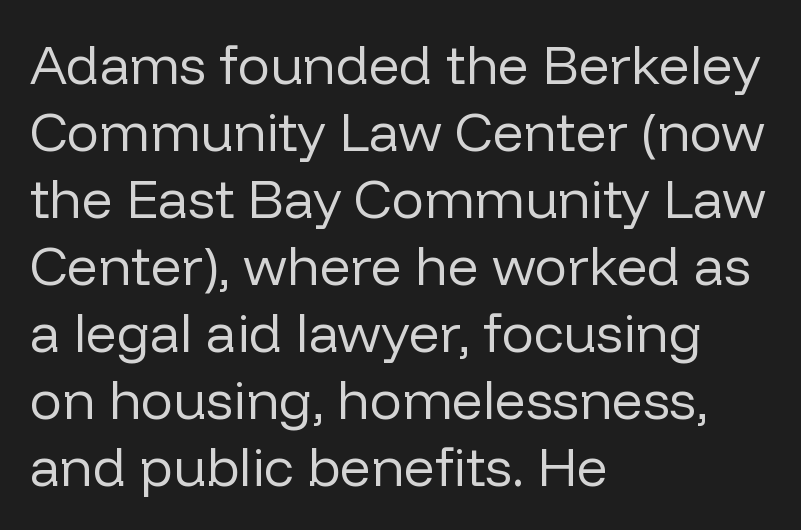
The image shows 54 px regular-weight sans-serif type, upright; set left-aligned, line spacing 1.24x, normal letter spacing, not underlined; low stroke contrast and a medium x-height.
